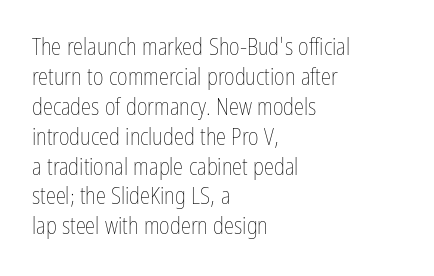
The image shows 23 px text type, upright; set left-aligned, normal line spacing (1.3x), normal letter spacing, not underlined.
